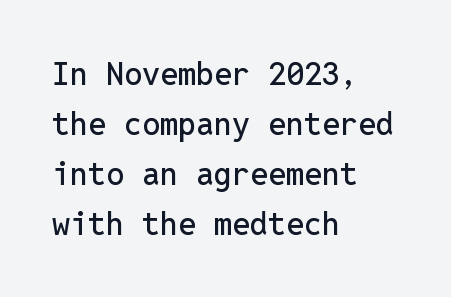
{"serif": "no", "italic": "no", "width": "normal", "stroke_contrast": "low", "x_height": "medium", "monospaced": "yes", "underline": "no", "align": "left", "line_spacing": "normal", "line_spacing_ratio": 1.56, "letter_spacing": "normal", "letter_spacing_em": 0.0, "glyph_px": 32}
